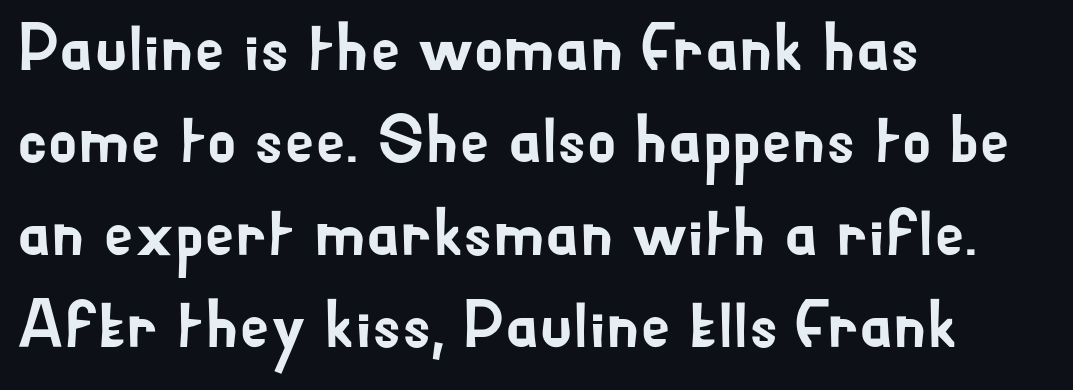
Q: Is the text italic (slanted)? A: No, it is upright.
Q: Is the typeface a serif or a sans-serif typeface? A: Sans-serif.
Q: Is the text underlined? A: No.
Q: How is the paragraph aligned? A: Left-aligned.
Q: Is the spacing between letters normal or unusually wide? A: Normal.
Q: Is the spacing between lines tight, normal or loose? A: Normal.
Q: Width (condensed, normal, or wide)? A: Normal.
Q: Stroke contrast? A: Low.
Q: x-height? A: Small.
Q: Monospaced? A: No.
